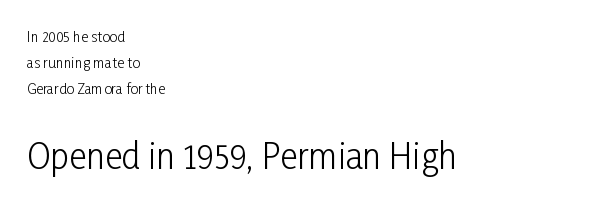
{"serif": "no", "italic": "no", "bold": "no", "weight": "light", "width": "condensed", "stroke_contrast": "low", "x_height": "medium", "monospaced": "no", "underline": "no", "align": "left", "line_spacing_ratio": 1.85, "letter_spacing": "normal", "letter_spacing_em": 0.0, "larger_block": "second", "size_ratio": 2.43, "glyph_px": 34}
